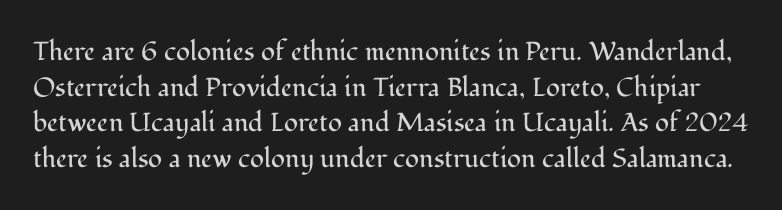
The image shows 26 px text type, upright; set normal line spacing (1.37x), normal letter spacing, not underlined.
